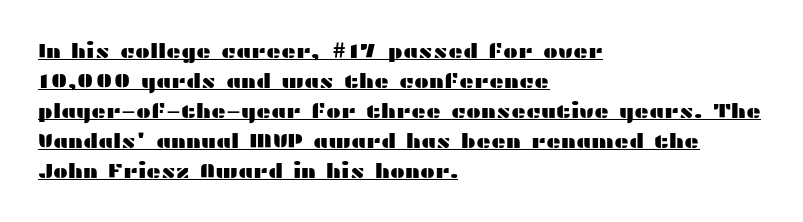
Q: Is the text italic (slanted)? A: No, it is upright.
Q: Is the text underlined? A: Yes.
Q: How is the paragraph aligned? A: Left-aligned.
Q: Is the spacing between letters normal or unusually wide? A: Normal.
Q: Is the spacing between lines tight, normal or loose? A: Normal.
